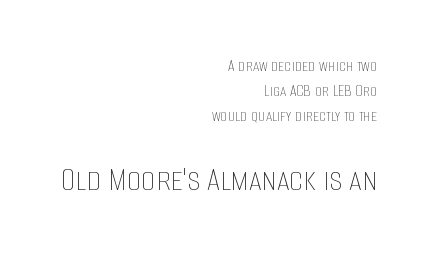
Is this a fixed-width face? No — the glyphs have proportional, varying widths. This is roman type, the default non-slanted kind. In terms of leading, this rendering sits right in the middle. The compositor pushed each line to the right boundary.
